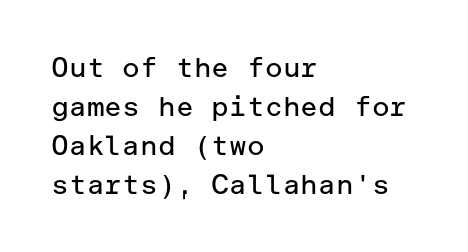
{"italic": "no", "bold": "no", "underline": "no", "align": "left", "line_spacing": "normal", "line_spacing_ratio": 1.44, "letter_spacing": "normal", "letter_spacing_em": 0.0, "glyph_px": 27}
